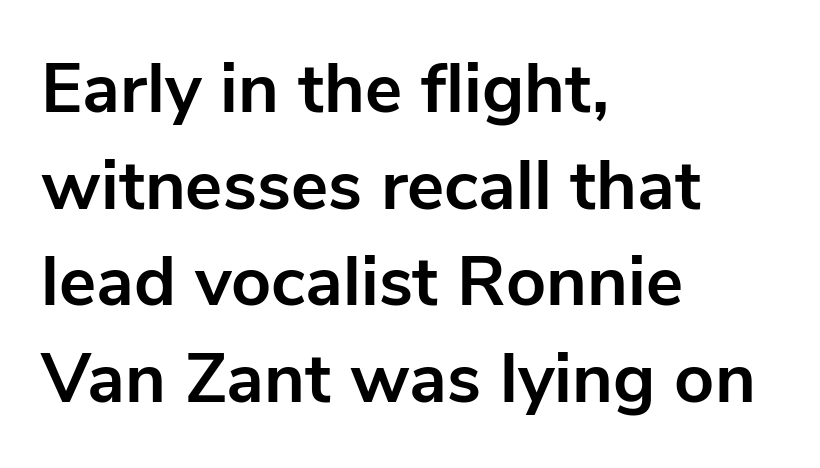
Q: Is the text bold? A: Yes.
Q: Is the text italic (slanted)? A: No, it is upright.
Q: Is the typeface a serif or a sans-serif typeface? A: Sans-serif.
Q: Is the text underlined? A: No.
Q: How is the paragraph aligned? A: Left-aligned.
Q: Is the spacing between letters normal or unusually wide? A: Normal.
Q: Is the spacing between lines tight, normal or loose? A: Normal.
Q: Width (condensed, normal, or wide)? A: Normal.
Q: Stroke contrast? A: Low.
Q: x-height? A: Medium.
Q: Monospaced? A: No.
